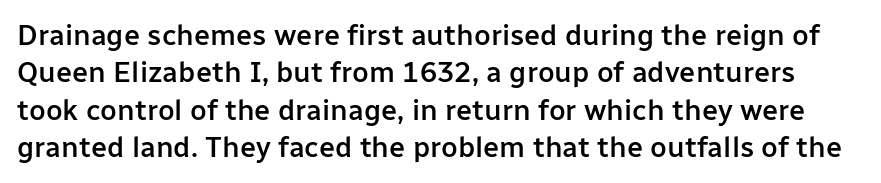
{"serif": "no", "italic": "no", "bold": "semi", "weight": "semibold", "width": "normal", "stroke_contrast": "low", "x_height": "medium", "monospaced": "no", "underline": "no", "line_spacing": "normal", "line_spacing_ratio": 1.29, "letter_spacing": "normal", "letter_spacing_em": 0.0, "glyph_px": 29}
